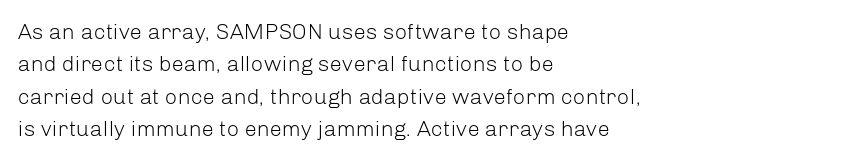
Q: Is the text bold? A: No.
Q: Is the text italic (slanted)? A: No, it is upright.
Q: Is the text underlined? A: No.
Q: How is the paragraph aligned? A: Left-aligned.
Q: Is the spacing between letters normal or unusually wide? A: Normal.
Q: Is the spacing between lines tight, normal or loose? A: Normal.
